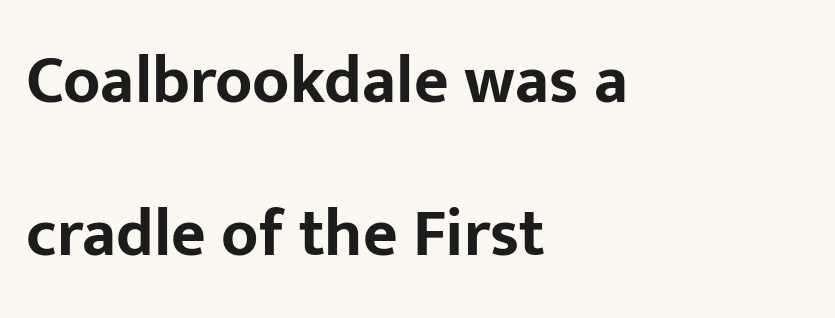
The image shows 67 px bold sans-serif type, upright; set left-aligned, loose line spacing (2.29x), normal letter spacing, not underlined; low stroke contrast and a medium x-height.
